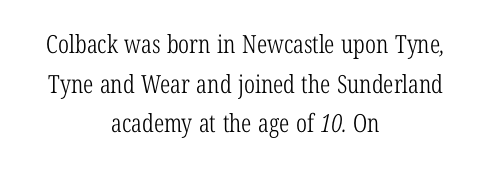
No extra tracking has been applied to these lines. The words here are not underlined. The lines are quadded center. Think standard paragraph weight, or any step lighter than that. Quick note: interline space is typical.
